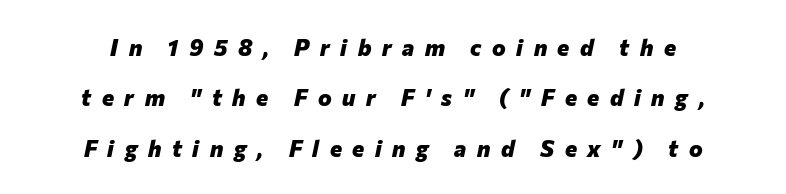
{"italic": "yes", "lean": "right", "slant_degrees": 12, "bold": "yes", "underline": "no", "line_spacing": "loose", "line_spacing_ratio": 2.19, "letter_spacing": "wide", "letter_spacing_em": 0.46, "glyph_px": 23}
